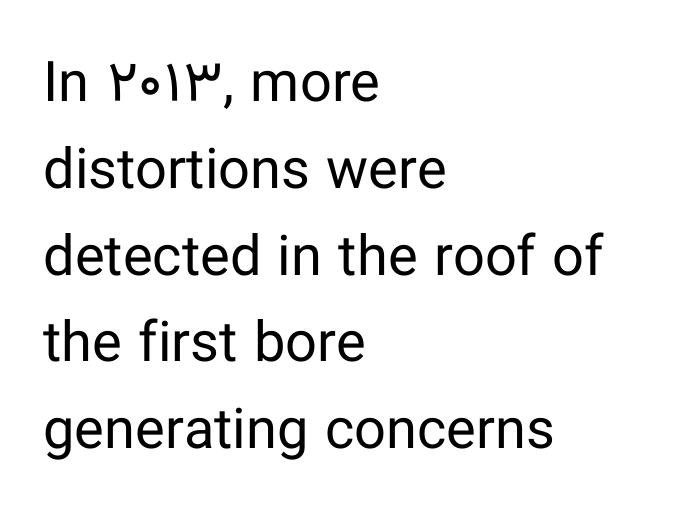
The image shows 56 px regular-weight sans-serif type, upright; set left-aligned, normal line spacing (1.55x), normal letter spacing, not underlined; low stroke contrast and a medium x-height.
